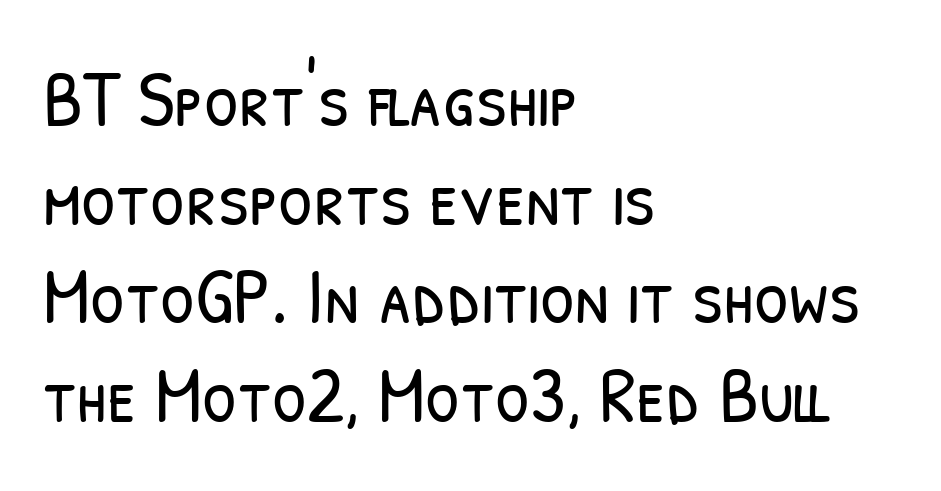
The image shows 79 px light, condensed sans-serif type; set left-aligned, normal line spacing (1.25x), normal letter spacing, not underlined; low stroke contrast and a medium x-height.
